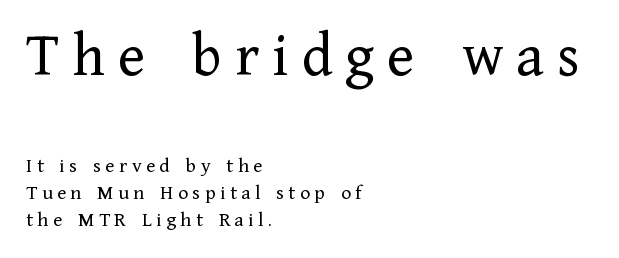
The image shows 62 px regular-weight serif type, upright; set left-aligned, normal line spacing (1.28x), unusually wide letter spacing (+0.21 em), not underlined; the first (top) block is 2.95x larger; low stroke contrast and a medium x-height.
